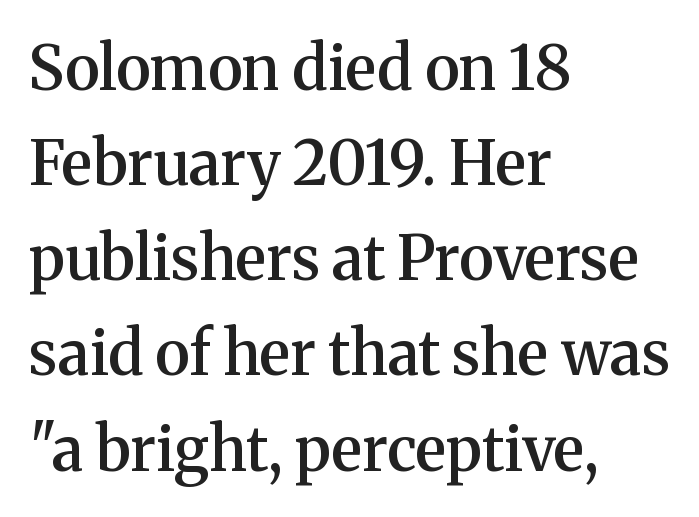
Emphasis by weight is partial: semibold. This rendering uses left alignment, leaving the right contour irregular. Letter spacing: default. You can tell from the footed stems that serif type was used. The type sits square on the baseline with zero lean. No word sits above an underline.
